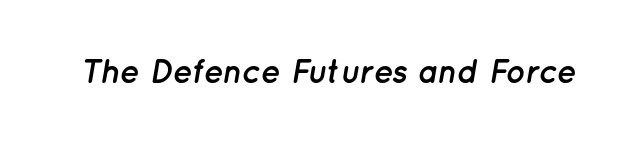
{"italic": "yes", "lean": "right", "slant_degrees": 12, "bold": "yes", "weight": "semibold", "width": "normal", "stroke_contrast": "low", "x_height": "medium", "monospaced": "no", "underline": "no", "letter_spacing": "normal", "letter_spacing_em": 0.0, "glyph_px": 33}
